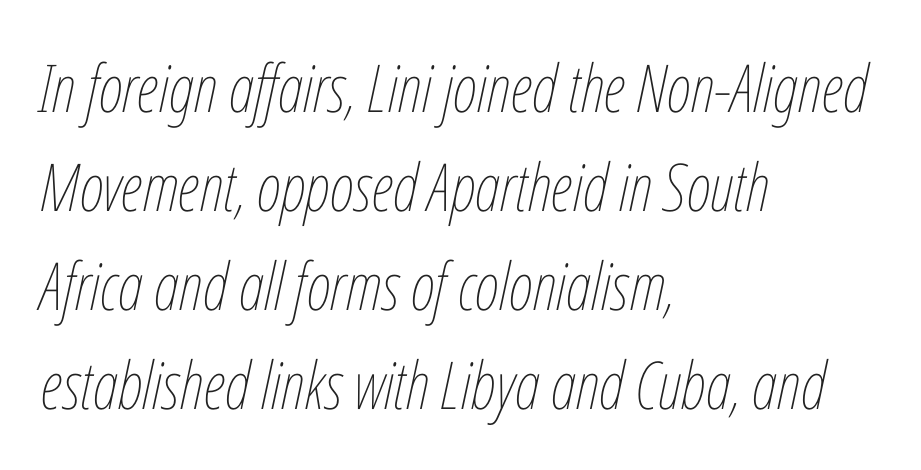
Ink coverage per letter is moderate at most. Each line starts at the same left margin while the right side varies. The rendering uses a moderate line-height, typical for paragraphs. Spacing verdict: proportional, widths tailored to each character. It's the slanting kind of type. Standard letterfit; no display-style spreading of the glyphs.
